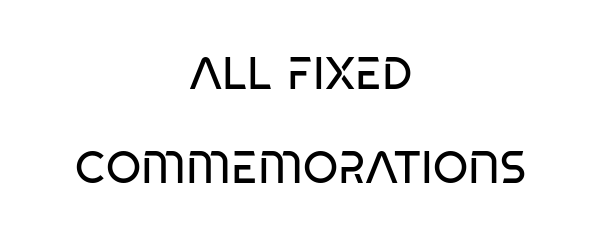
A centered setting, common on invitations and titles, is used for this passage. Lines of text with bare space underneath. Caption: standard tracking, unaltered. Leading is clearly above the norm, producing a sparse column.
